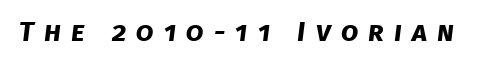
This is sans-serif lettering, the kind often seen on screens and signage. Check under the words: just untouched page. Think of a printed novel: that variable character pitch is what you see here. How heavy is the stroke? Heavy — this is a bold. Observe the wide spacing: letters keep a clear distance from each other.
